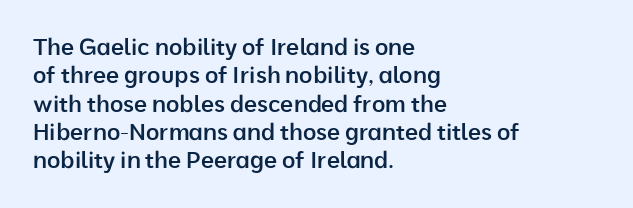
Q: Is the text bold? A: Semi-bold.
Q: Is the text italic (slanted)? A: No, it is upright.
Q: Is the text underlined? A: No.
Q: How is the paragraph aligned? A: Left-aligned.
Q: Is the spacing between letters normal or unusually wide? A: Normal.
